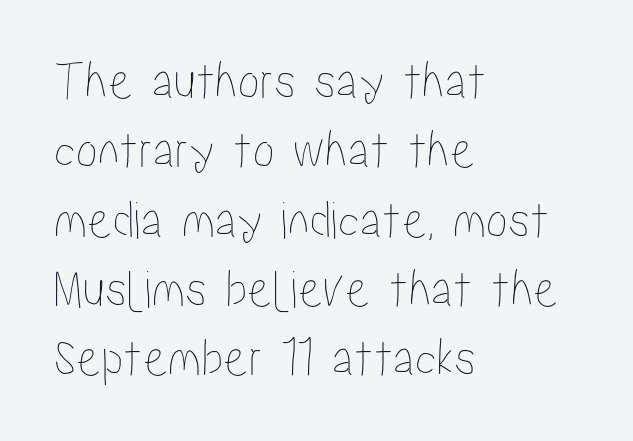
{"italic": "no", "width": "condensed", "stroke_contrast": "low", "x_height": "medium", "monospaced": "no", "underline": "no", "align": "left", "line_spacing": "normal", "line_spacing_ratio": 1.26, "letter_spacing": "normal", "letter_spacing_em": 0.0, "glyph_px": 55}
